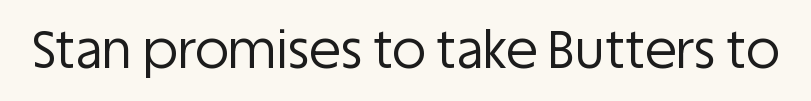
Stroke mass is kept to a normal reading level or below. The passage shown is typed in a proportional face where columns would drift. Characters follow at the spacing the type designer built in. Does the lettering tilt? It doesn't — this is upright. The type family on display is of the sans-serif kind.
